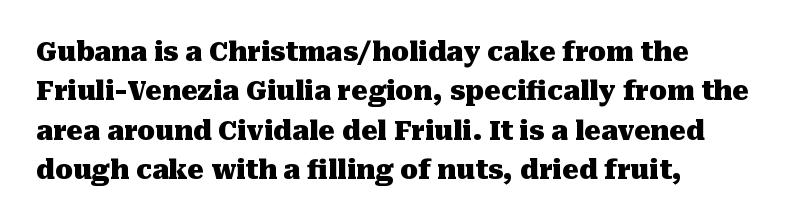
Q: Is the text bold? A: Yes.
Q: Is the text italic (slanted)? A: No, it is upright.
Q: Is the text underlined? A: No.
Q: How is the paragraph aligned? A: Left-aligned.
Q: Is the spacing between letters normal or unusually wide? A: Normal.
Q: Is the spacing between lines tight, normal or loose? A: Normal.
